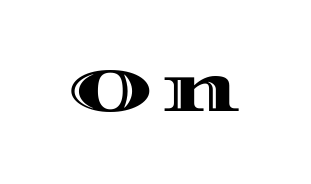
{"italic": "no", "width": "wide", "x_height": "large", "monospaced": "no", "underline": "no", "glyph_px": 60}
